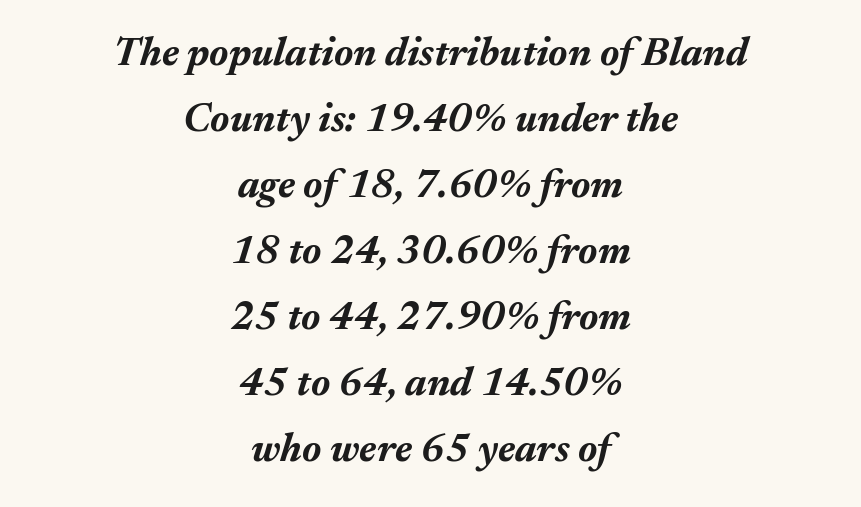
{"italic": "yes", "lean": "right", "slant_degrees": 17, "bold": "yes", "weight": "bold", "width": "normal", "stroke_contrast": "medium", "x_height": "medium", "monospaced": "no", "underline": "no", "align": "center", "line_spacing": "normal", "line_spacing_ratio": 1.65, "letter_spacing": "normal", "letter_spacing_em": 0.0, "glyph_px": 40}
